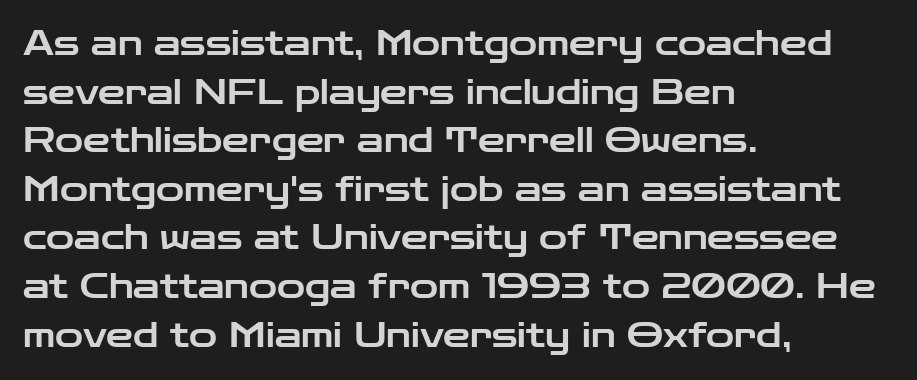
The leading is moderate, giving the passage an even texture. Descender tails drop into unmarked territory. This sample uses plain, unmodified letter spacing. A typesetter would call this proportional, since set widths differ per character.
